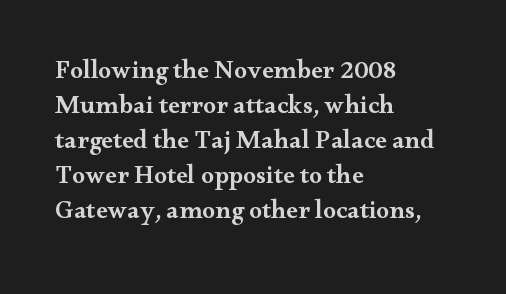
The image shows 26 px text type, upright; set left-aligned, normal line spacing (1.35x), normal letter spacing, not underlined.
